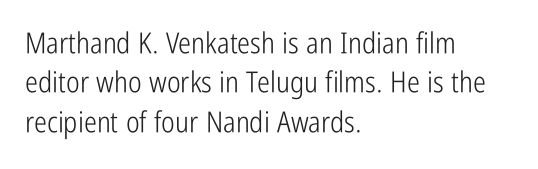
Is the block centered? No — it sits flush against the left margin. The area under the type is left untouched. The letters sit at their default tracking, neither squeezed nor spread. Honestly, the row spacing looks completely unremarkable.
